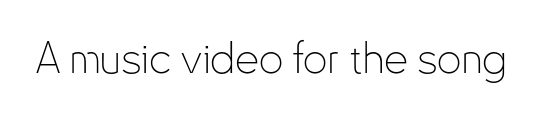
{"serif": "no", "italic": "no", "bold": "no", "weight": "thin", "width": "condensed", "stroke_contrast": "low", "x_height": "small", "monospaced": "no", "underline": "no", "letter_spacing": "normal", "letter_spacing_em": 0.0, "glyph_px": 43}
